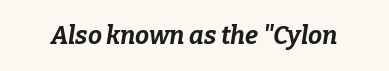
Letters rest on an invisible, unmarked baseline. Italic? Definitely — the glyphs are oblique. Thick stems and heavy bowls — unmistakably bold. Honestly, the letter spacing is just normal — you wouldn't notice it.
